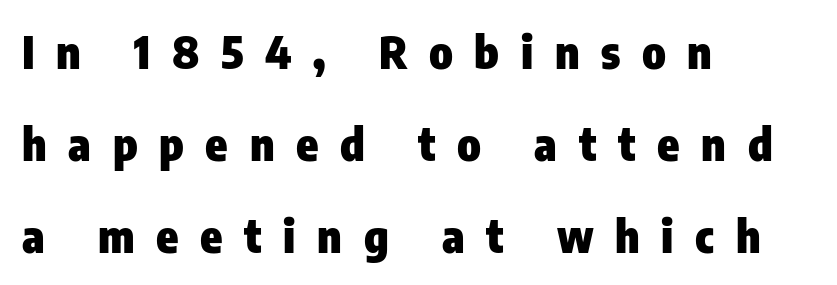
{"serif": "no", "italic": "no", "bold": "yes", "weight": "heavy", "width": "condensed", "stroke_contrast": "low", "x_height": "medium", "monospaced": "no", "underline": "no", "align": "left", "line_spacing": "loose", "line_spacing_ratio": 2.04, "letter_spacing": "wide", "letter_spacing_em": 0.48, "glyph_px": 45}
